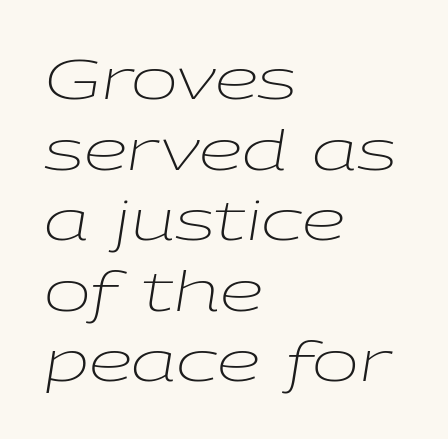
The image shows 56 px light, wide type, italic (leaning right); set left-aligned, normal line spacing (1.26x), normal letter spacing, not underlined; low stroke contrast and a medium x-height.
